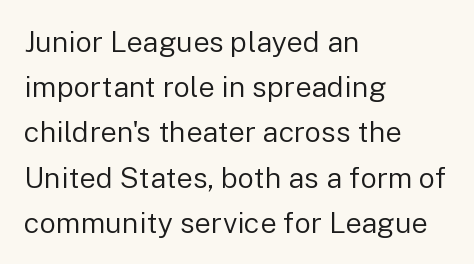
Q: Is the text bold? A: No.
Q: Is the text italic (slanted)? A: No, it is upright.
Q: Is the typeface a serif or a sans-serif typeface? A: Sans-serif.
Q: Is the text underlined? A: No.
Q: How is the paragraph aligned? A: Left-aligned.
Q: Is the spacing between letters normal or unusually wide? A: Normal.
Q: Is the spacing between lines tight, normal or loose? A: Normal.
Q: Width (condensed, normal, or wide)? A: Normal.
Q: Stroke contrast? A: Low.
Q: x-height? A: Medium.
Q: Monospaced? A: No.
